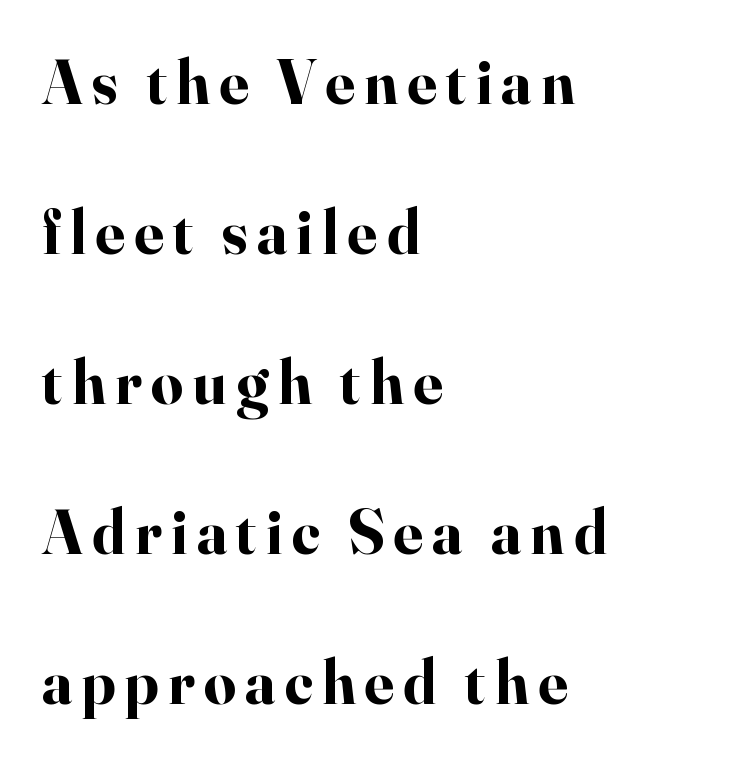
{"serif": "yes", "italic": "no", "bold": "yes", "weight": "bold", "width": "normal", "stroke_contrast": "high", "x_height": "small", "monospaced": "no", "underline": "no", "align": "left", "line_spacing": "loose", "line_spacing_ratio": 2.38, "glyph_px": 63}
